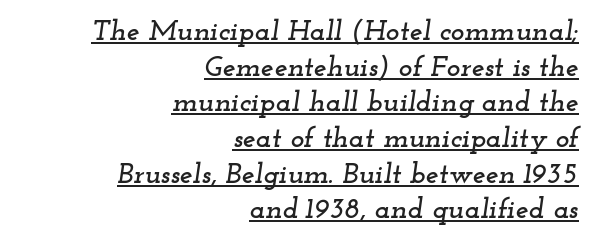
The image shows 29 px wide serif type, italic (leaning right); set right-aligned, line spacing 1.23x, normal letter spacing, underlined; low stroke contrast and a small x-height.
